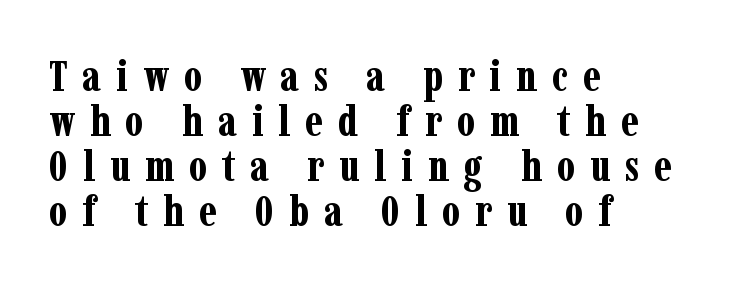
Q: Is the text bold? A: Yes.
Q: Is the text italic (slanted)? A: No, it is upright.
Q: Is the typeface a serif or a sans-serif typeface? A: Serif.
Q: Is the text underlined? A: No.
Q: How is the paragraph aligned? A: Left-aligned.
Q: Is the spacing between letters normal or unusually wide? A: Unusually wide.
Q: Is the spacing between lines tight, normal or loose? A: Tight.
Q: Width (condensed, normal, or wide)? A: Condensed.
Q: Stroke contrast? A: Low.
Q: x-height? A: Medium.
Q: Monospaced? A: No.
